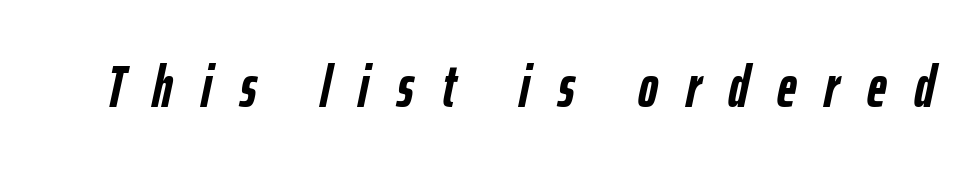
{"italic": "yes", "lean": "right", "slant_degrees": 12, "bold": "yes", "weight": "semibold", "width": "condensed", "stroke_contrast": "low", "x_height": "medium", "monospaced": "no", "underline": "no", "letter_spacing": "wide", "letter_spacing_em": 0.47, "glyph_px": 60}
